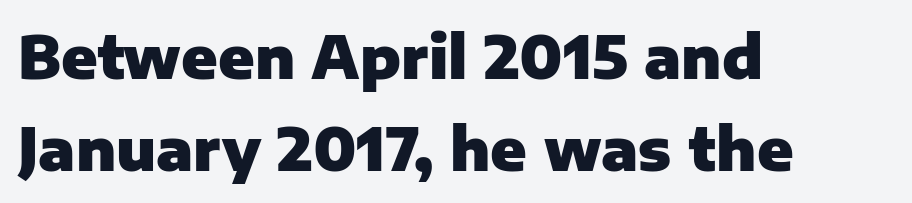
{"serif": "no", "italic": "no", "bold": "yes", "weight": "heavy", "width": "normal", "stroke_contrast": "low", "x_height": "medium", "monospaced": "no", "underline": "no", "align": "left", "line_spacing": "normal", "line_spacing_ratio": 1.56, "letter_spacing": "normal", "letter_spacing_em": 0.0, "glyph_px": 59}
